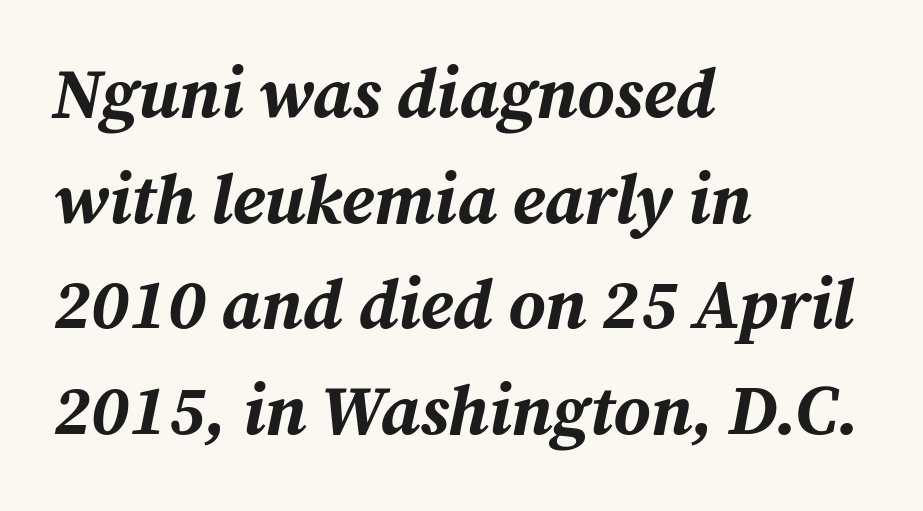
The image shows 70 px bold type, italic (leaning right); set left-aligned, normal line spacing (1.51x), normal letter spacing, not underlined; medium stroke contrast and a medium x-height.
